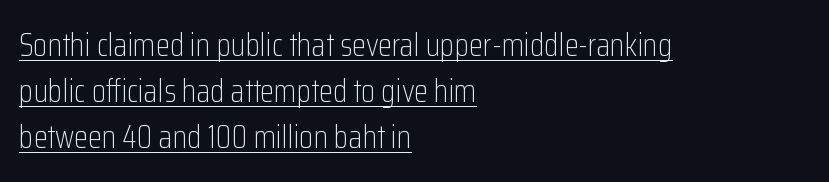
The image shows 32 px light, condensed sans-serif type, upright; set left-aligned, normal line spacing (1.43x), normal letter spacing, underlined; low stroke contrast and a medium x-height.
